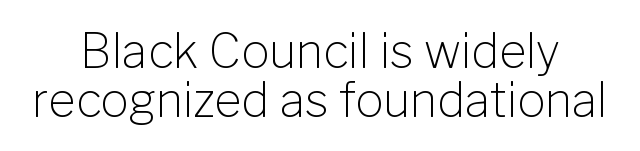
Q: Is the text bold? A: No.
Q: Is the text italic (slanted)? A: No, it is upright.
Q: Is the typeface a serif or a sans-serif typeface? A: Sans-serif.
Q: Is the text underlined? A: No.
Q: Is the spacing between letters normal or unusually wide? A: Normal.
Q: Is the spacing between lines tight, normal or loose? A: Tight.
Q: Width (condensed, normal, or wide)? A: Normal.
Q: Stroke contrast? A: Low.
Q: x-height? A: Medium.
Q: Monospaced? A: No.
